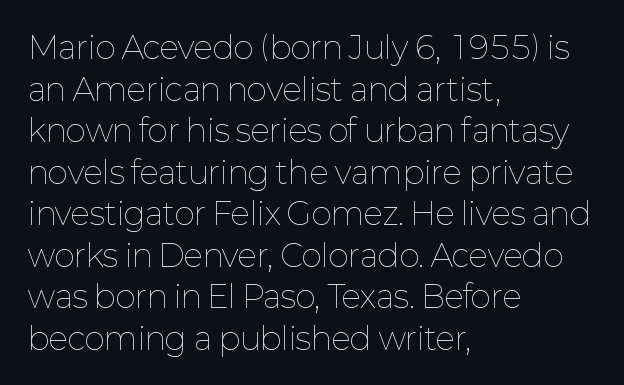
Q: Is the text bold? A: No.
Q: Is the text italic (slanted)? A: No, it is upright.
Q: Is the text underlined? A: No.
Q: How is the paragraph aligned? A: Left-aligned.
Q: Is the spacing between letters normal or unusually wide? A: Normal.
Q: Is the spacing between lines tight, normal or loose? A: Normal.
Q: Width (condensed, normal, or wide)? A: Normal.
Q: Stroke contrast? A: Low.
Q: x-height? A: Medium.
Q: Monospaced? A: No.
